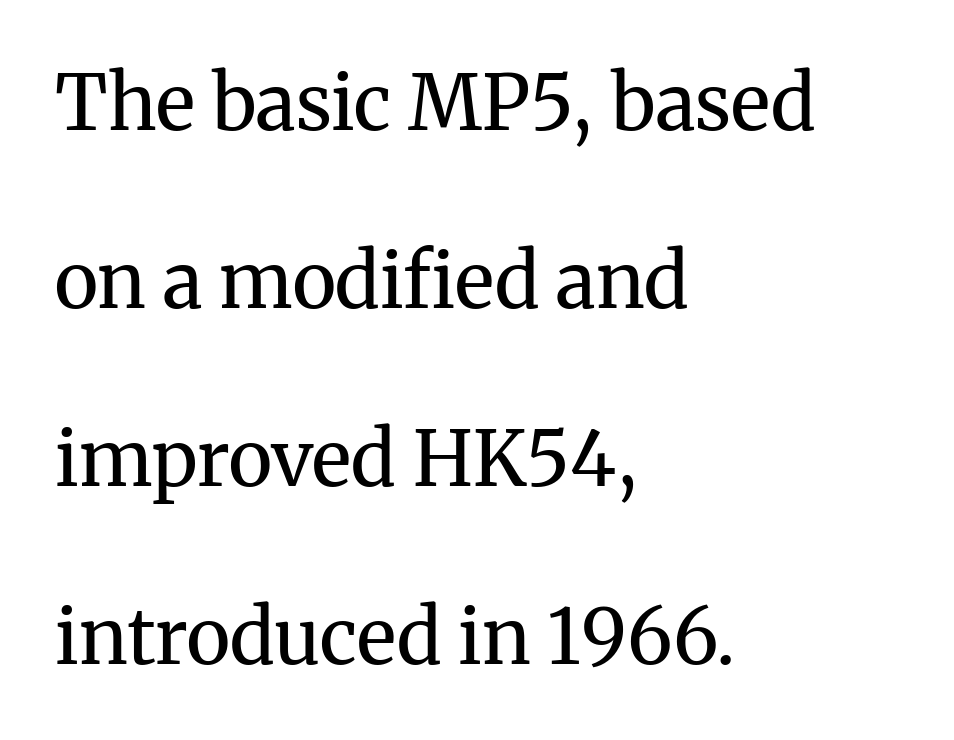
The image shows 76 px regular-weight serif type, upright; set left-aligned, loose line spacing (2.34x), normal letter spacing, not underlined; medium stroke contrast and a medium x-height.
